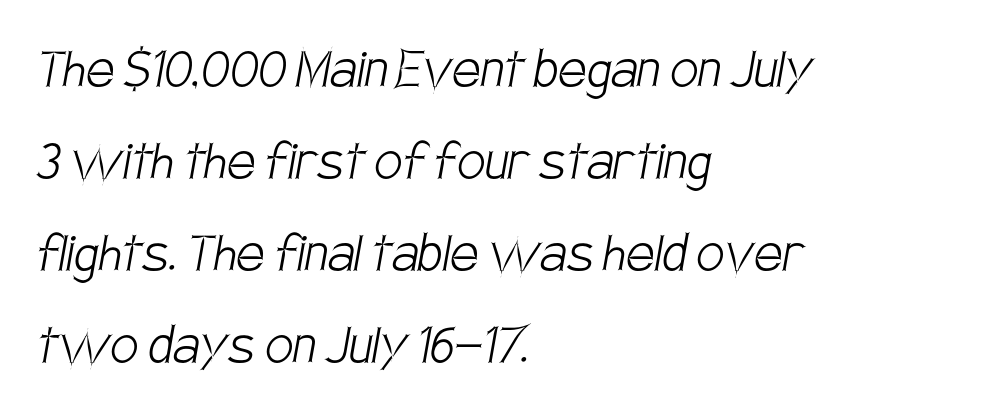
{"serif": "no", "bold": "no", "weight": "light", "width": "condensed", "stroke_contrast": "low", "x_height": "large", "monospaced": "no", "underline": "no", "align": "left", "line_spacing": "normal", "line_spacing_ratio": 1.46, "letter_spacing": "normal", "letter_spacing_em": 0.0, "glyph_px": 63}
